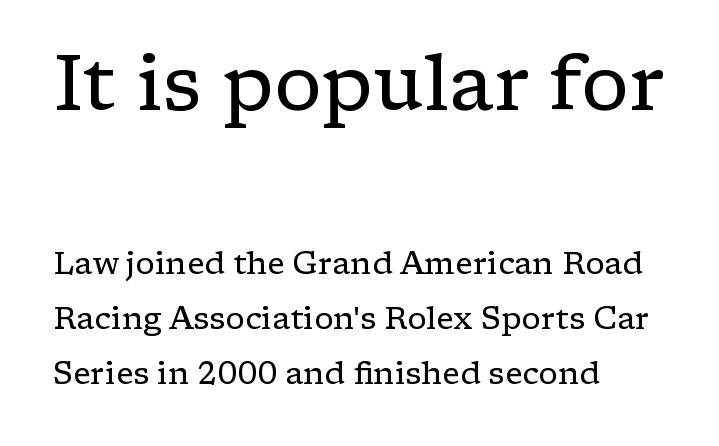
No word sits above an underline. Weight class: somewhere from thin through regular. Think of a printed novel: that variable character pitch is what you see here. What stands out about the letter spacing? Nothing — it is the standard amount. I'd call this a serif setting — the letters wear small feet.
